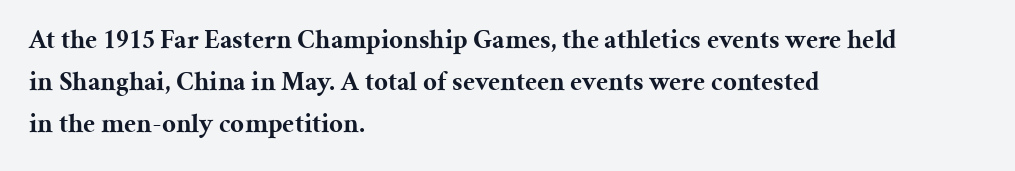
The image shows 27 px bold type, upright; set left-aligned, normal line spacing (1.56x), normal letter spacing, not underlined.
